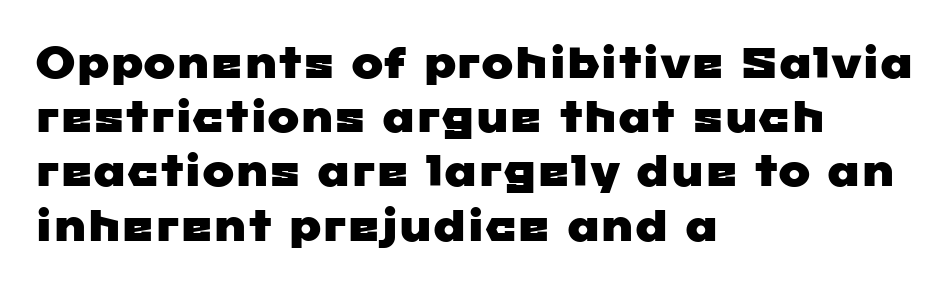
The image shows 43 px wide sans-serif type; set left-aligned, normal line spacing (1.26x), normal letter spacing, not underlined; low stroke contrast and a medium x-height.
